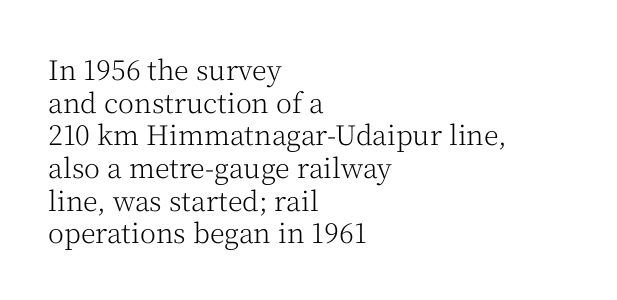
{"italic": "no", "bold": "no", "underline": "no", "align": "left", "line_spacing_ratio": 1.21, "letter_spacing": "normal", "letter_spacing_em": 0.0, "glyph_px": 27}
